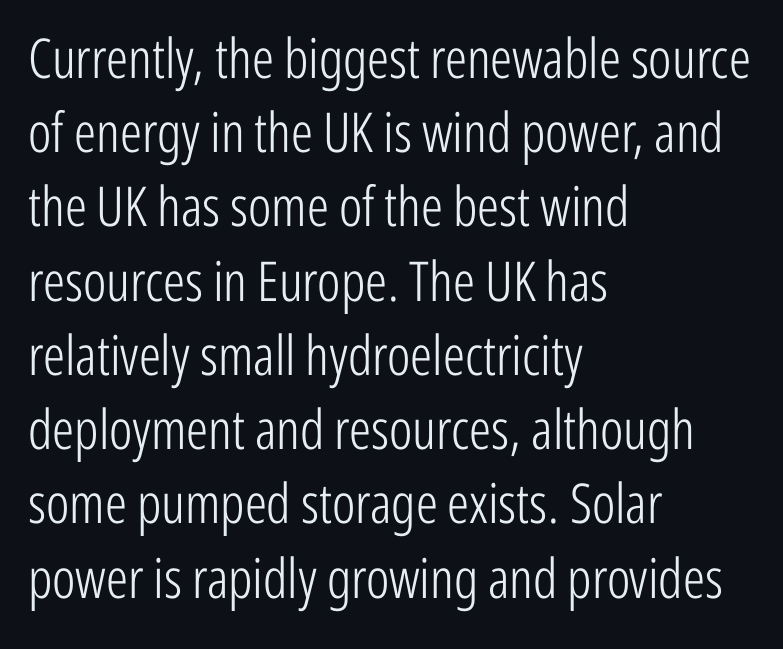
{"serif": "no", "italic": "no", "bold": "no", "weight": "light", "width": "condensed", "stroke_contrast": "low", "x_height": "medium", "monospaced": "no", "underline": "no", "align": "left", "line_spacing": "normal", "line_spacing_ratio": 1.35, "letter_spacing": "normal", "letter_spacing_em": 0.0, "glyph_px": 55}
